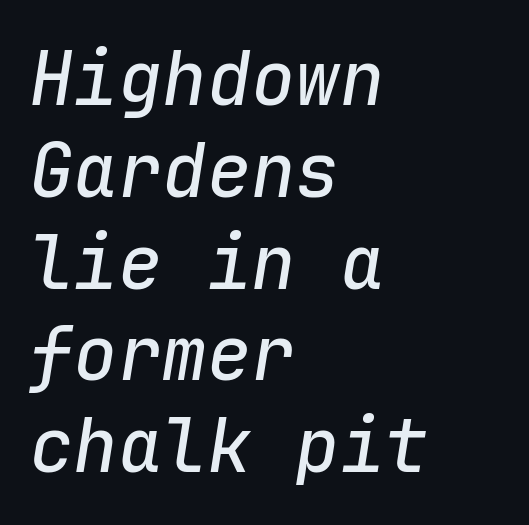
The image shows 74 px text type, italic (leaning right), monospaced; set left-aligned, line spacing 1.24x, normal letter spacing, not underlined; low stroke contrast and a medium x-height.
